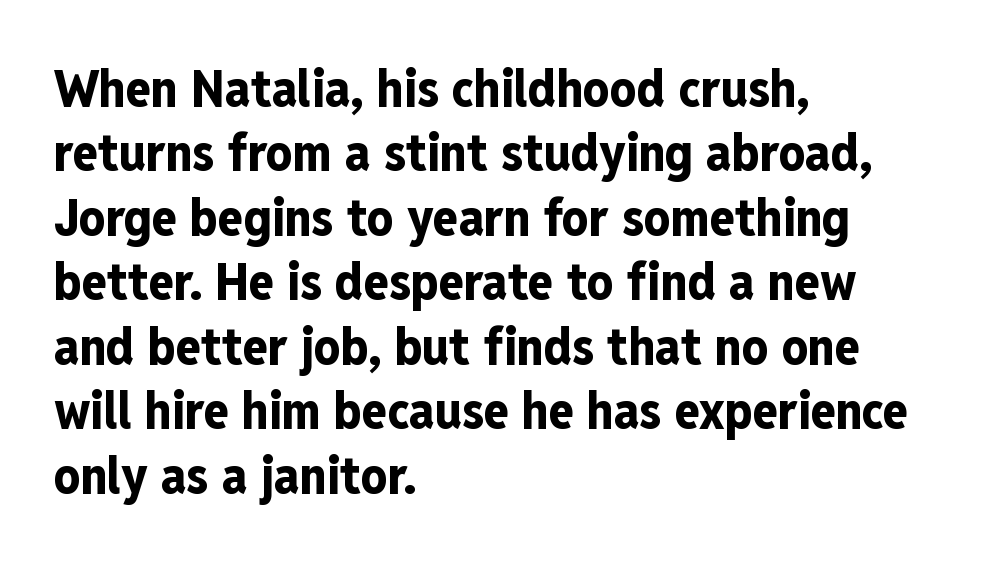
The rendering keeps characters at their native spacing. Are there feet on the stems? There aren't — it's a sans. A student would call this left alignment; a typographer would say flush left, rag right. This rendering features lettering with no underline. The rendering uses a bold face; every stroke is thick and dark. Tall strokes in this sample are plumb rather than angled.
